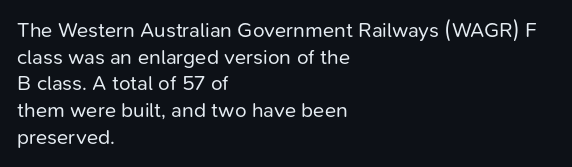
Q: Is the text bold? A: No.
Q: Is the text italic (slanted)? A: No, it is upright.
Q: Is the text underlined? A: No.
Q: How is the paragraph aligned? A: Left-aligned.
Q: Is the spacing between letters normal or unusually wide? A: Normal.
Q: Is the spacing between lines tight, normal or loose? A: Normal.
